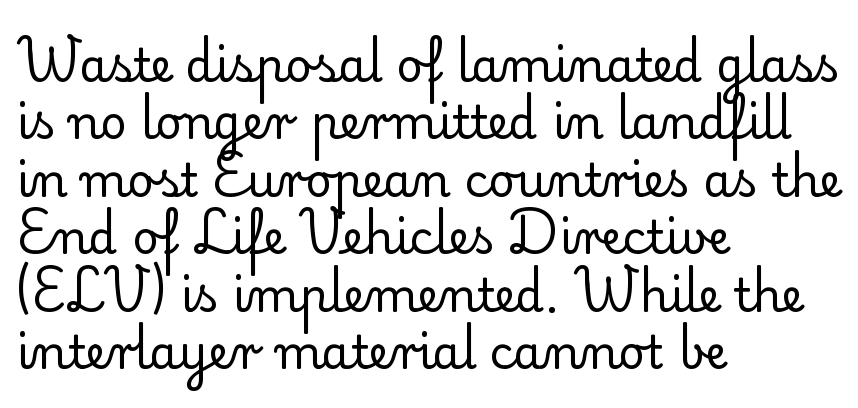
Q: Is the text bold? A: No.
Q: Is the text italic (slanted)? A: No, it is upright.
Q: Is the typeface a serif or a sans-serif typeface? A: Serif.
Q: Is the text underlined? A: No.
Q: How is the paragraph aligned? A: Left-aligned.
Q: Is the spacing between letters normal or unusually wide? A: Normal.
Q: Is the spacing between lines tight, normal or loose? A: Normal.
Q: Width (condensed, normal, or wide)? A: Normal.
Q: Stroke contrast? A: Low.
Q: x-height? A: Small.
Q: Monospaced? A: No.
